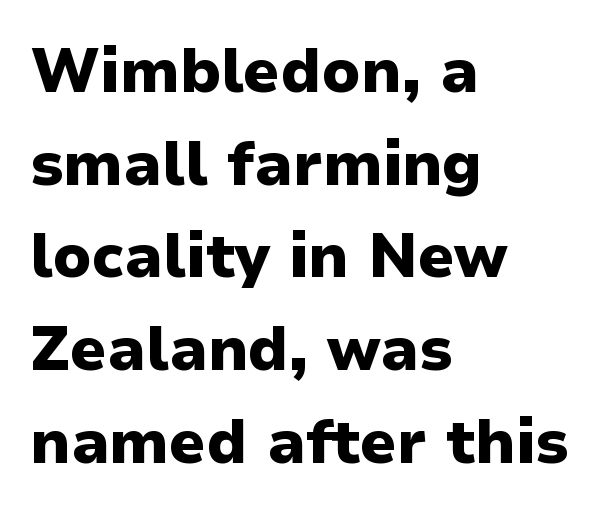
{"serif": "no", "italic": "no", "bold": "yes", "weight": "heavy", "width": "normal", "stroke_contrast": "low", "x_height": "medium", "monospaced": "no", "underline": "no", "align": "left", "line_spacing": "normal", "line_spacing_ratio": 1.52, "letter_spacing": "normal", "letter_spacing_em": 0.0, "glyph_px": 61}
